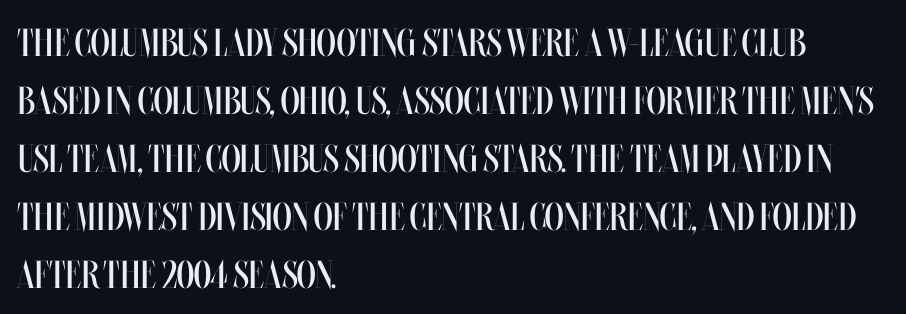
{"italic": "no", "bold": "no", "weight": "regular", "width": "condensed", "stroke_contrast": "medium", "x_height": "large", "monospaced": "no", "underline": "no", "align": "left", "line_spacing": "normal", "line_spacing_ratio": 1.49, "letter_spacing": "normal", "letter_spacing_em": 0.0, "glyph_px": 39}
